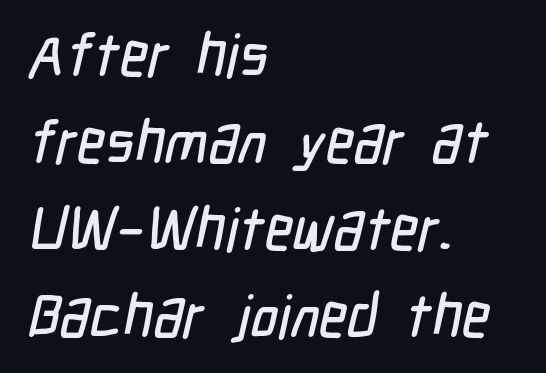
The image shows 60 px condensed sans-serif type; set left-aligned, normal line spacing (1.45x), normal letter spacing, not underlined; low stroke contrast and a medium x-height.
